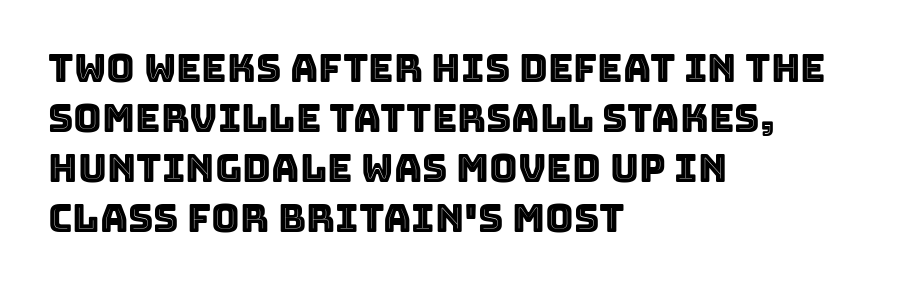
The image shows 39 px text type, upright; set left-aligned, normal line spacing (1.28x), normal letter spacing, not underlined; a large x-height.
